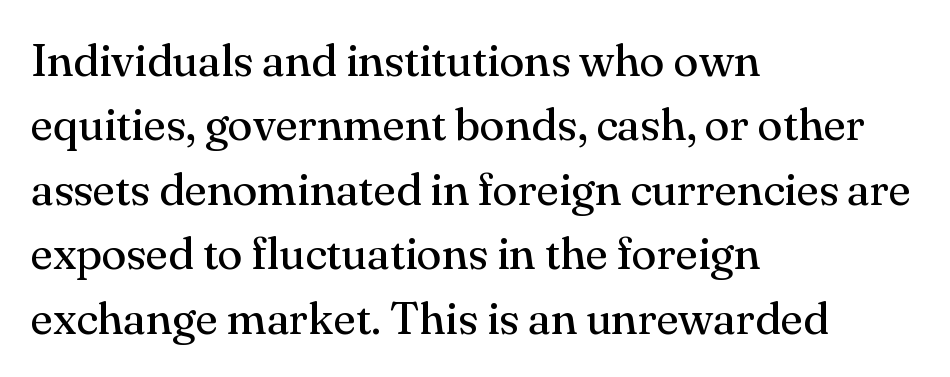
The image shows 46 px regular-weight serif type, upright; set left-aligned, normal line spacing (1.4x), normal letter spacing, not underlined; medium stroke contrast and a small x-height.
